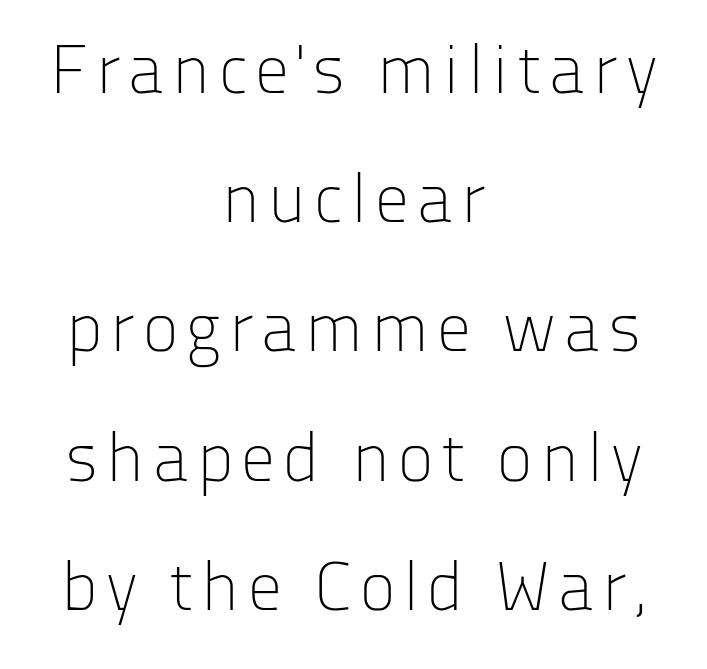
Q: Is the text bold? A: No.
Q: Is the text italic (slanted)? A: No, it is upright.
Q: Is the typeface a serif or a sans-serif typeface? A: Sans-serif.
Q: Is the text underlined? A: No.
Q: How is the paragraph aligned? A: Centered.
Q: Is the spacing between lines tight, normal or loose? A: Loose.
Q: Width (condensed, normal, or wide)? A: Normal.
Q: Stroke contrast? A: Low.
Q: x-height? A: Medium.
Q: Monospaced? A: No.
